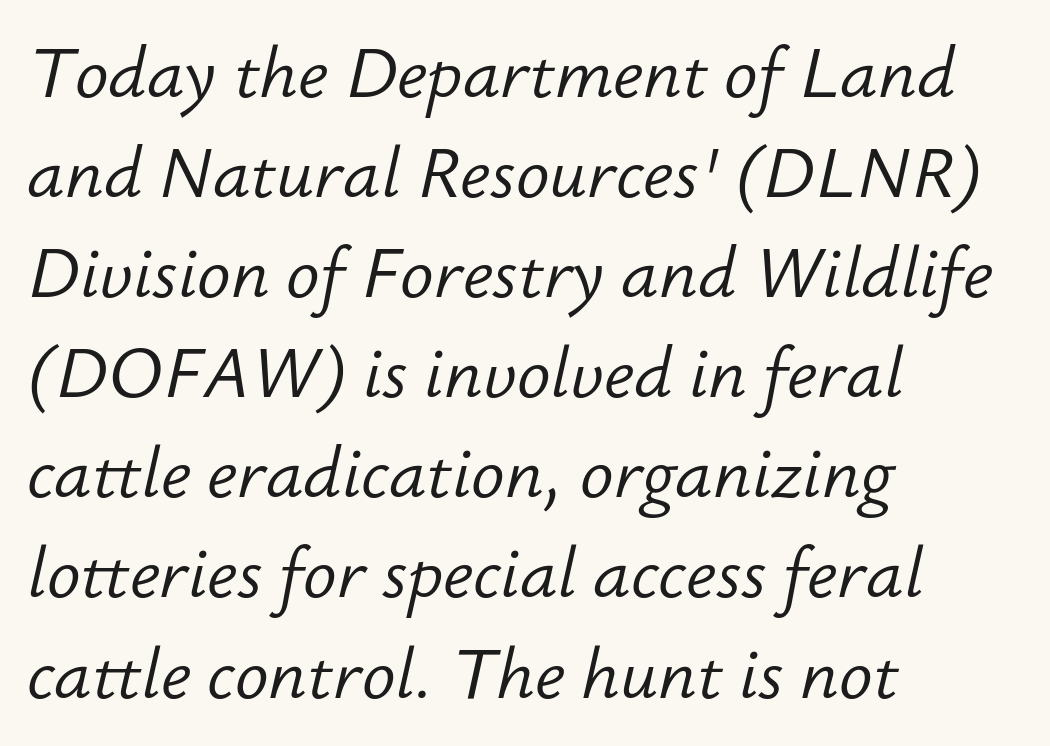
The image shows 70 px light type, italic (leaning right); set left-aligned, normal line spacing (1.43x), normal letter spacing, not underlined; low stroke contrast and a small x-height.
